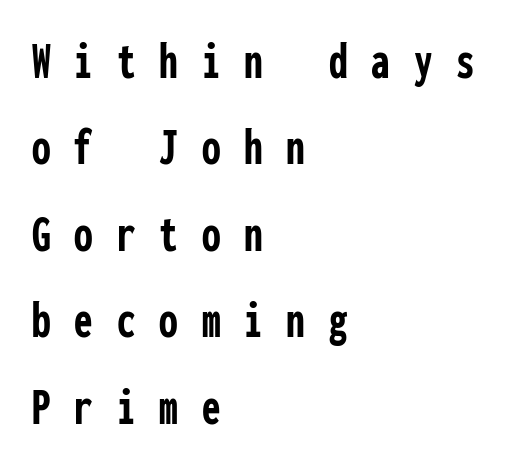
{"serif": "no", "italic": "no", "bold": "yes", "weight": "semibold", "width": "condensed", "stroke_contrast": "low", "x_height": "medium", "monospaced": "yes", "underline": "no", "align": "left", "line_spacing": "normal", "line_spacing_ratio": 1.63, "letter_spacing": "wide", "letter_spacing_em": 0.45, "glyph_px": 53}
